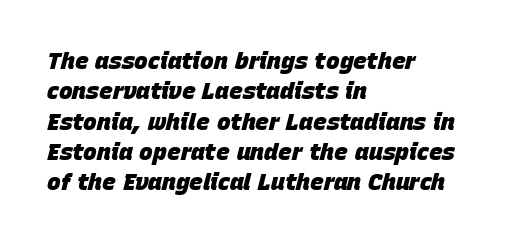
The image shows 23 px bold type, italic (leaning right); set left-aligned, normal line spacing (1.32x), normal letter spacing, not underlined.
